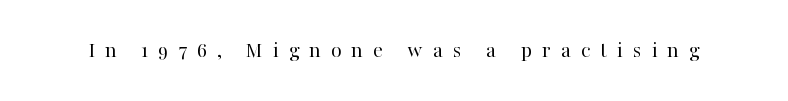
{"italic": "no", "bold": "no", "underline": "no", "letter_spacing": "wide", "letter_spacing_em": 0.43, "glyph_px": 23}
